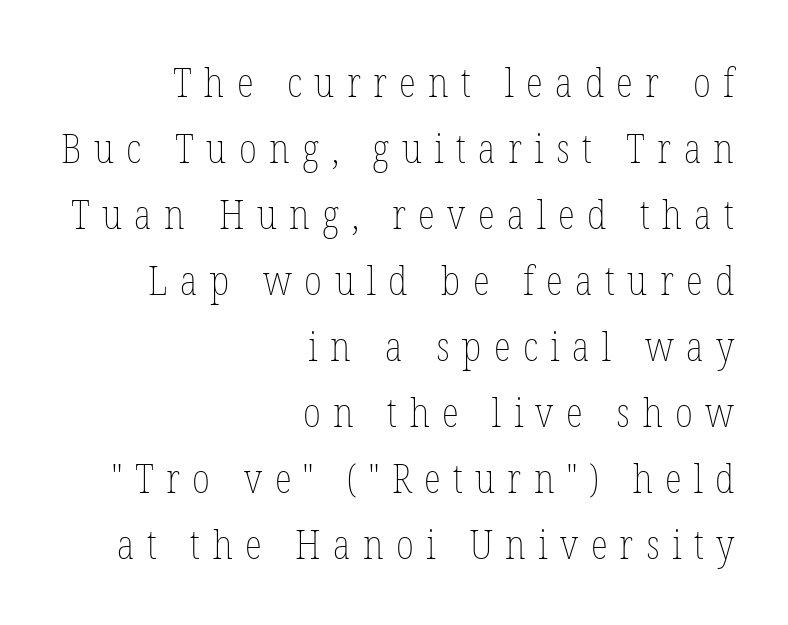
{"italic": "no", "bold": "no", "weight": "thin", "width": "condensed", "stroke_contrast": "low", "x_height": "medium", "monospaced": "no", "underline": "no", "align": "right", "line_spacing": "normal", "line_spacing_ratio": 1.65, "letter_spacing": "wide", "letter_spacing_em": 0.31, "glyph_px": 40}
